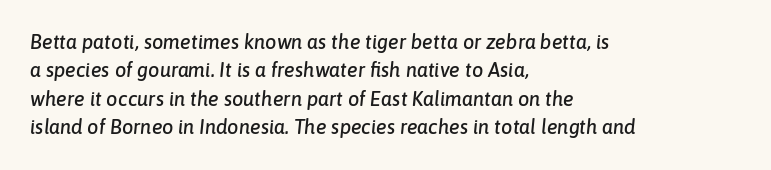
The image shows 20 px text type, italic (leaning right); set left-aligned, normal line spacing (1.42x), normal letter spacing, not underlined.
